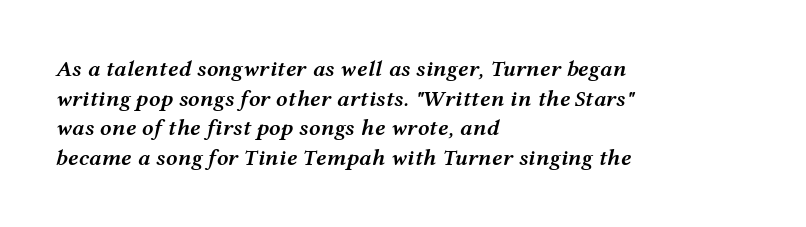
{"italic": "yes", "lean": "right", "slant_degrees": 12, "bold": "semi", "underline": "no", "align": "left", "line_spacing": "normal", "line_spacing_ratio": 1.29, "letter_spacing": "normal", "letter_spacing_em": 0.0, "glyph_px": 23}
